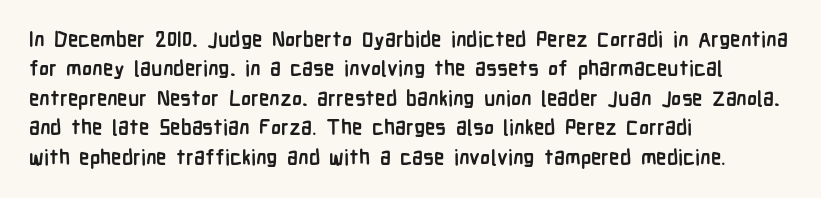
Q: Is the text bold? A: Yes.
Q: Is the text italic (slanted)? A: No, it is upright.
Q: Is the text underlined? A: No.
Q: How is the paragraph aligned? A: Left-aligned.
Q: Is the spacing between letters normal or unusually wide? A: Normal.
Q: Is the spacing between lines tight, normal or loose? A: Normal.
